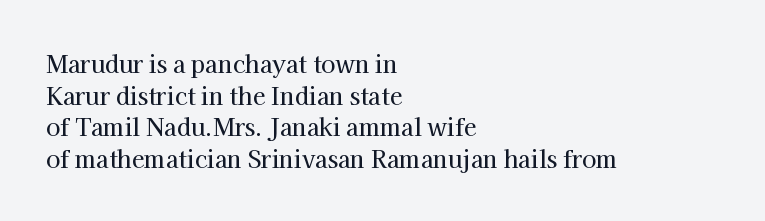
The letterforms sit shoulder to shoulder at normal distance. The paragraph has a hard left edge and a soft right edge. A clean baseline with only descenders dipping below it. No italicization has been applied; the sample stays upright.
